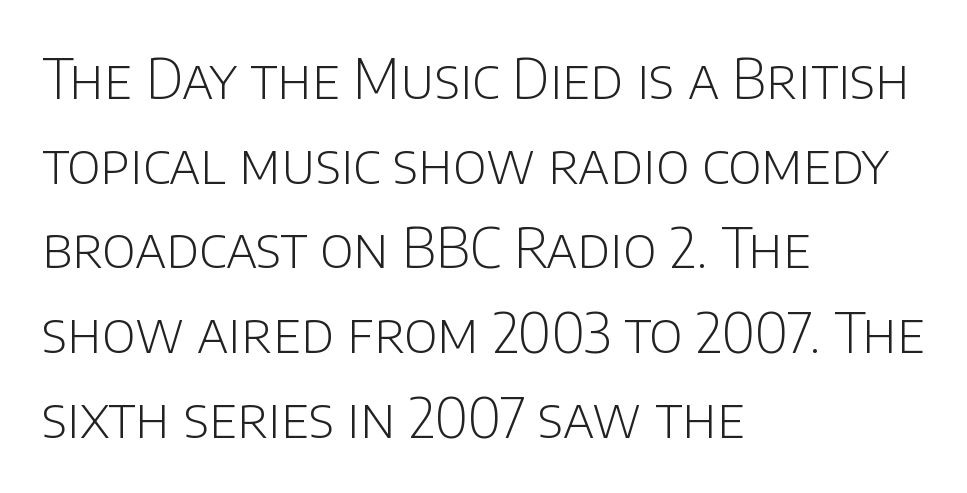
{"serif": "no", "italic": "no", "bold": "no", "weight": "light", "width": "normal", "stroke_contrast": "low", "x_height": "large", "monospaced": "no", "underline": "no", "align": "left", "line_spacing": "normal", "line_spacing_ratio": 1.54, "letter_spacing": "normal", "letter_spacing_em": 0.0, "glyph_px": 55}
